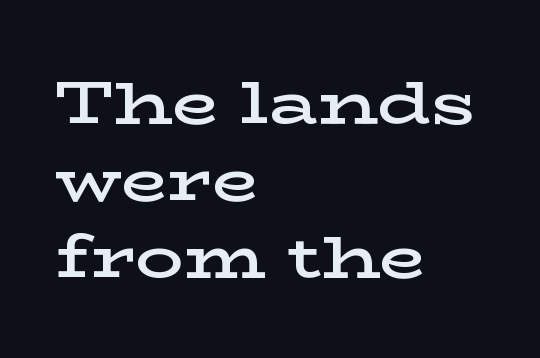
{"serif": "yes", "italic": "no", "bold": "semi", "weight": "semibold", "width": "wide", "stroke_contrast": "low", "x_height": "medium", "monospaced": "no", "underline": "no", "align": "left", "line_spacing": "normal", "line_spacing_ratio": 1.28, "letter_spacing": "normal", "letter_spacing_em": 0.0, "glyph_px": 60}
